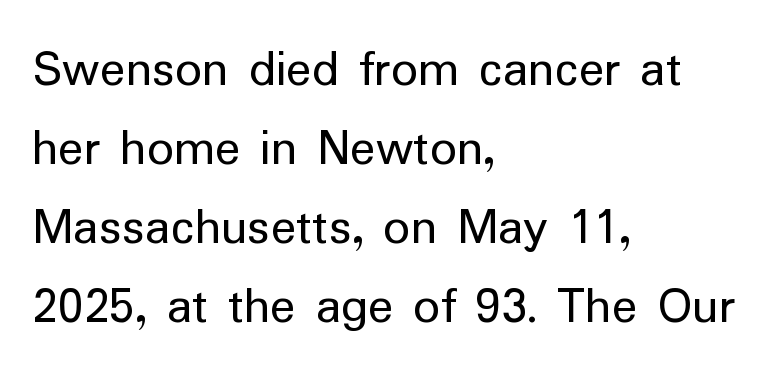
The image shows 53 px regular-weight sans-serif type, upright; set left-aligned, normal line spacing (1.49x), normal letter spacing, not underlined; low stroke contrast and a medium x-height.
